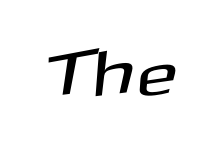
{"serif": "no", "width": "normal", "stroke_contrast": "medium", "x_height": "medium", "monospaced": "no", "underline": "no", "glyph_px": 64}
